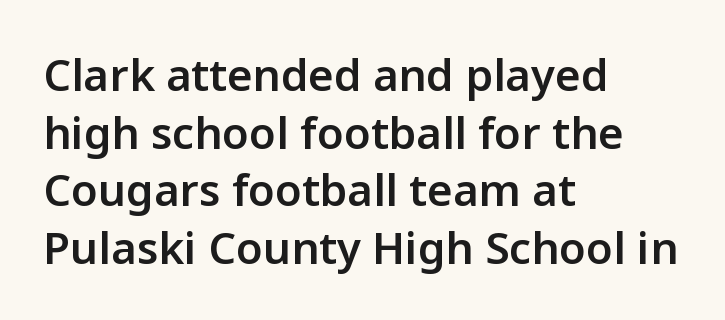
Note the varied advance widths — an 'i' is clearly narrower than an 'm'. The passage shown has conventional tracking throughout. To sum up the face: it is a sans, with no serifs. Stems and bowls a touch heavier than normal — semibold. Horizontal bands of white between lines are of average thickness. Horizontal alignment here is leftward, the default for most running prose.
